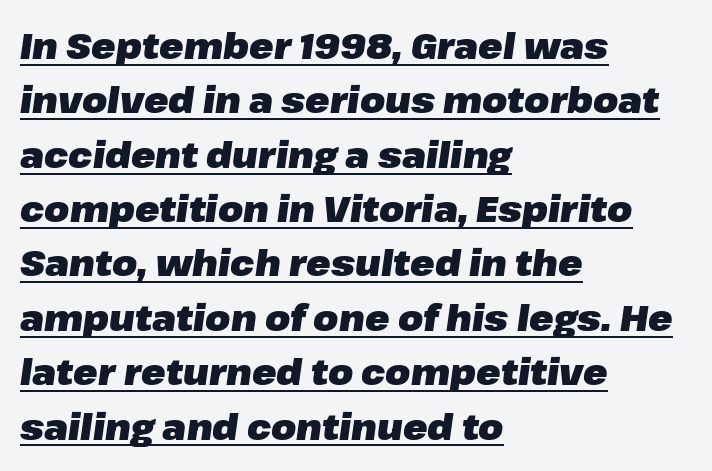
Q: Is the text bold? A: Yes.
Q: Is the text italic (slanted)? A: Yes, it leans right by about 8 degrees.
Q: Is the text underlined? A: Yes.
Q: How is the paragraph aligned? A: Left-aligned.
Q: Is the spacing between letters normal or unusually wide? A: Normal.
Q: Is the spacing between lines tight, normal or loose? A: Normal.
Q: Width (condensed, normal, or wide)? A: Normal.
Q: Stroke contrast? A: Low.
Q: x-height? A: Medium.
Q: Monospaced? A: No.
